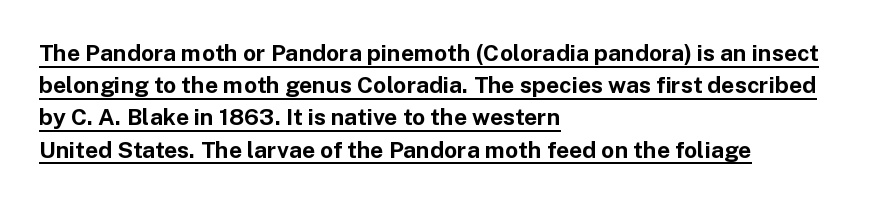
The image shows 23 px bold type, upright; set left-aligned, normal line spacing (1.4x), normal letter spacing, underlined.
